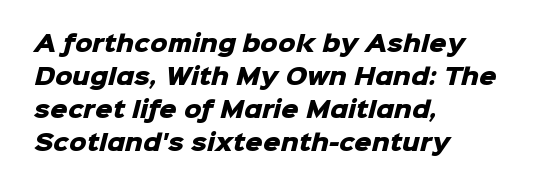
{"bold": "yes", "underline": "no", "align": "left", "line_spacing": "normal", "line_spacing_ratio": 1.5, "letter_spacing": "normal", "letter_spacing_em": 0.0, "glyph_px": 22}
